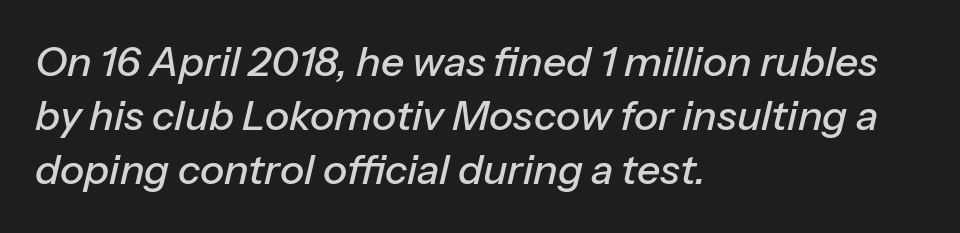
Q: Is the text italic (slanted)? A: Yes, it leans right by about 13 degrees.
Q: Is the text underlined? A: No.
Q: How is the paragraph aligned? A: Left-aligned.
Q: Is the spacing between letters normal or unusually wide? A: Normal.
Q: Is the spacing between lines tight, normal or loose? A: Normal.
Q: Width (condensed, normal, or wide)? A: Normal.
Q: Stroke contrast? A: Low.
Q: x-height? A: Medium.
Q: Monospaced? A: No.
